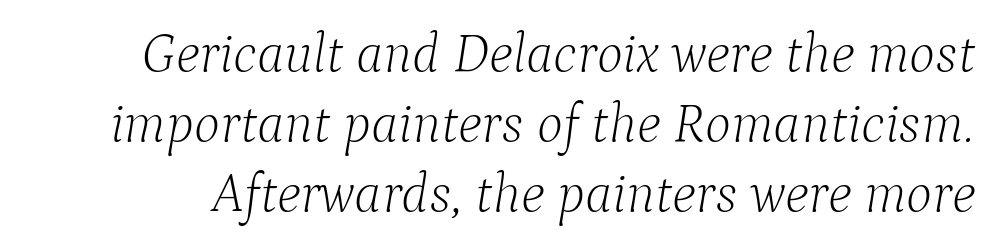
How are the letters spaced? Ordinarily, with no added tracking. Looks like regular typesetting: each glyph gets only the width it needs. The rendering uses a moderate line-height, typical for paragraphs. The characters display serif detailing at their extremities.
